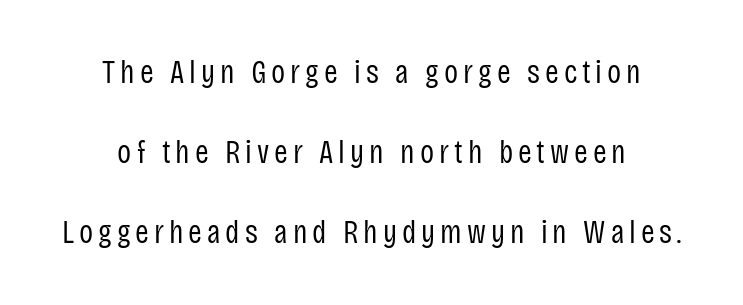
Q: Is the text bold? A: No.
Q: Is the text italic (slanted)? A: No, it is upright.
Q: Is the typeface a serif or a sans-serif typeface? A: Sans-serif.
Q: Is the text underlined? A: No.
Q: How is the paragraph aligned? A: Centered.
Q: Is the spacing between lines tight, normal or loose? A: Loose.
Q: Width (condensed, normal, or wide)? A: Condensed.
Q: Stroke contrast? A: Low.
Q: x-height? A: Large.
Q: Monospaced? A: No.
